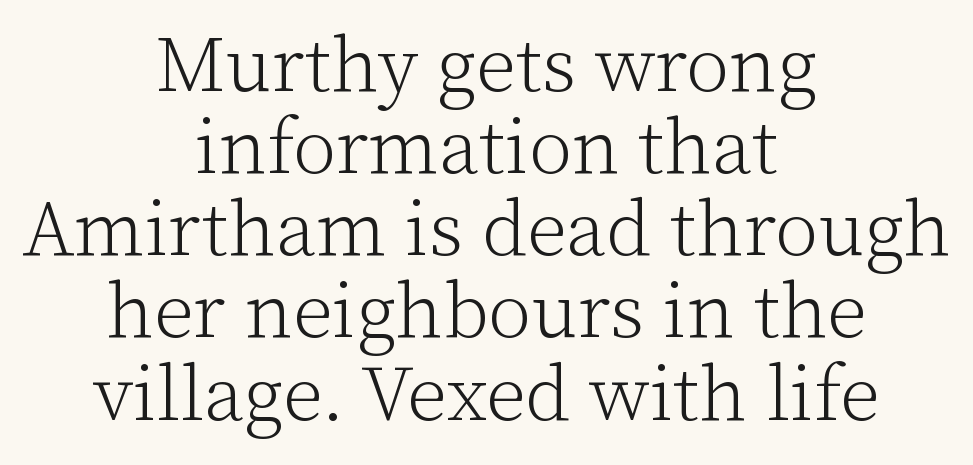
A bare baseline throughout the passage. Examine the stroke ends and you'll spot serifs. Does the copy run flush right? No — it is centered line by line. Leading is clearly below the norm, producing a dense column.
